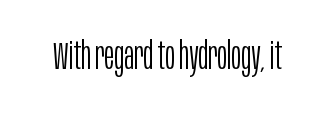
The image shows 38 px light, condensed sans-serif type, upright; set normal letter spacing, not underlined; low stroke contrast and a large x-height.
